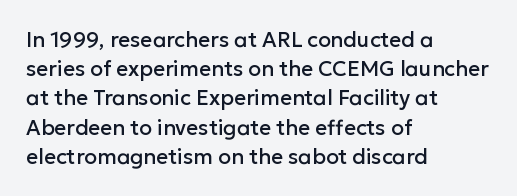
The image shows 21 px text type, upright; set left-aligned, normal line spacing (1.39x), normal letter spacing, not underlined.
